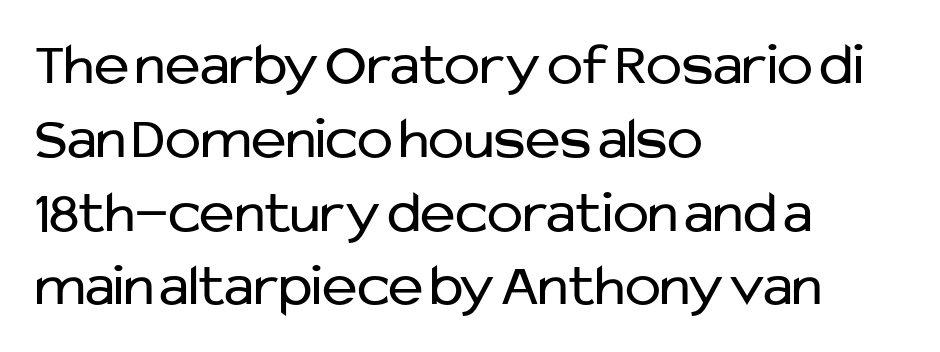
{"serif": "no", "italic": "no", "bold": "no", "weight": "regular", "width": "normal", "stroke_contrast": "low", "x_height": "medium", "monospaced": "no", "underline": "no", "align": "left", "line_spacing_ratio": 1.23, "letter_spacing": "normal", "letter_spacing_em": 0.0, "glyph_px": 60}
